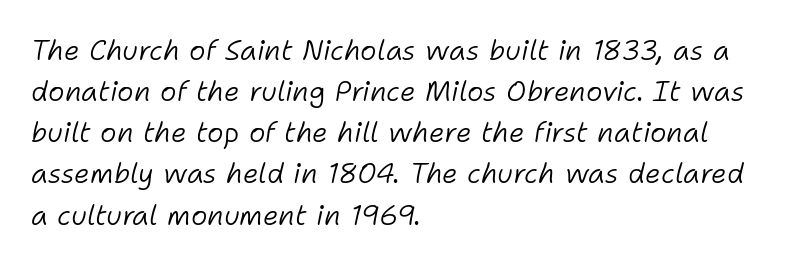
The image shows 28 px light type, italic (leaning right); set left-aligned, normal line spacing (1.47x), normal letter spacing, not underlined; low stroke contrast and a medium x-height.
